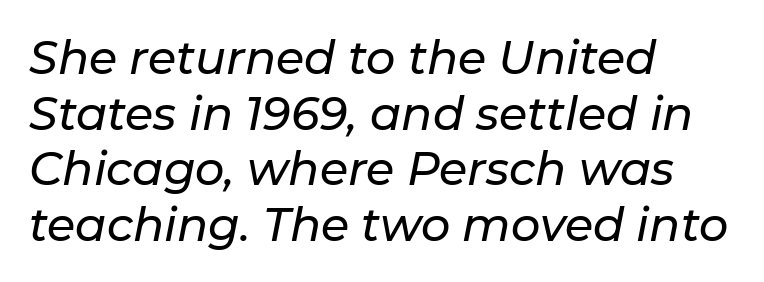
{"italic": "yes", "lean": "right", "slant_degrees": 11, "width": "normal", "stroke_contrast": "low", "x_height": "medium", "monospaced": "no", "underline": "no", "align": "left", "line_spacing_ratio": 1.21, "letter_spacing": "normal", "letter_spacing_em": 0.0, "glyph_px": 46}
